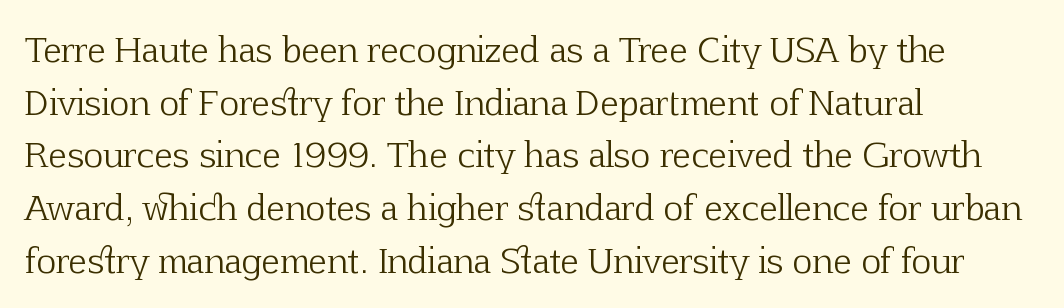
{"serif": "yes", "italic": "no", "bold": "no", "weight": "light", "width": "normal", "stroke_contrast": "low", "x_height": "medium", "monospaced": "no", "underline": "no", "align": "left", "line_spacing": "normal", "line_spacing_ratio": 1.55, "letter_spacing": "normal", "letter_spacing_em": 0.0, "glyph_px": 34}
